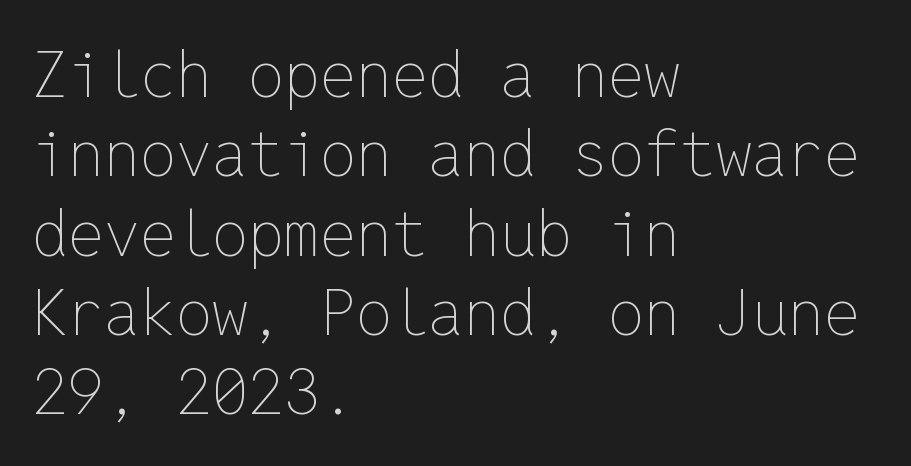
The passage is arranged the way most books set body copy — flush left. The typeface has the unassuming heft of standard copy or less. Spacing between characters is what you'd get straight out of the box. Has an underline been added? It has not.
